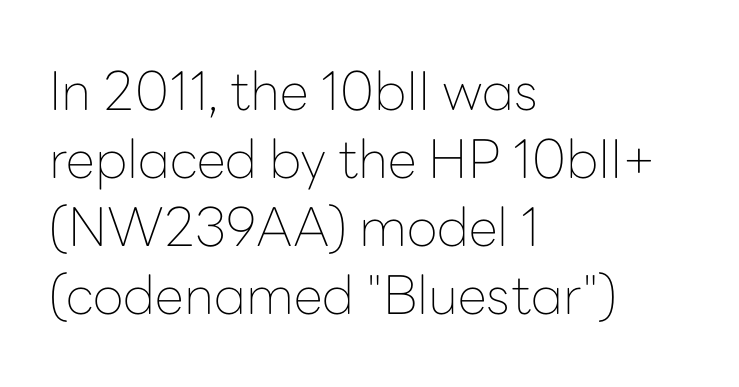
Q: Is the text bold? A: No.
Q: Is the text italic (slanted)? A: No, it is upright.
Q: Is the typeface a serif or a sans-serif typeface? A: Sans-serif.
Q: Is the text underlined? A: No.
Q: How is the paragraph aligned? A: Left-aligned.
Q: Is the spacing between letters normal or unusually wide? A: Normal.
Q: Is the spacing between lines tight, normal or loose? A: Normal.
Q: Width (condensed, normal, or wide)? A: Normal.
Q: Stroke contrast? A: Low.
Q: x-height? A: Medium.
Q: Monospaced? A: No.
